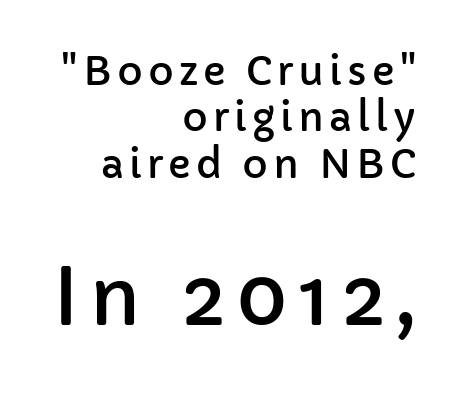
Style check: upright. Varying glyph widths throughout — classic text-font behaviour. This sample uses a sans-serif face. One-word summary of the alignment: right. Bigger letters appear in the bottom chunk; the top chunk is reduced.
